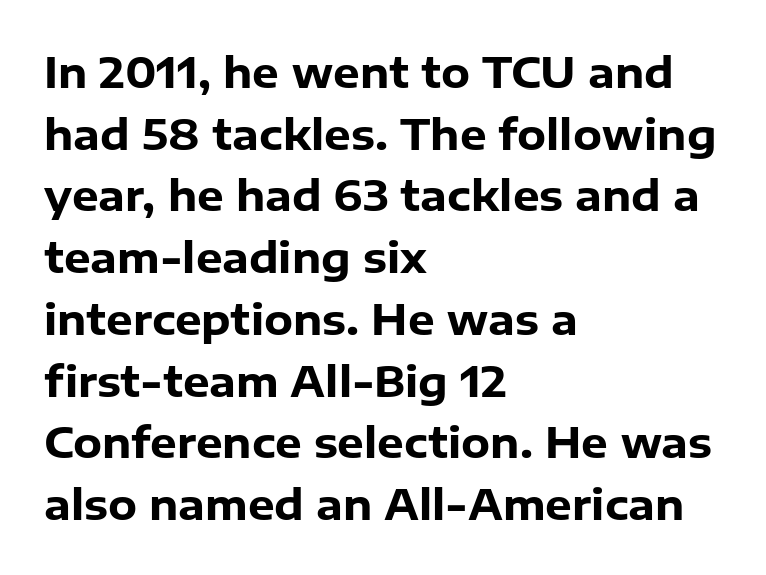
{"serif": "no", "italic": "no", "bold": "yes", "weight": "heavy", "width": "normal", "stroke_contrast": "low", "x_height": "medium", "monospaced": "no", "underline": "no", "align": "left", "line_spacing": "normal", "line_spacing_ratio": 1.47, "letter_spacing": "normal", "letter_spacing_em": 0.0, "glyph_px": 42}
